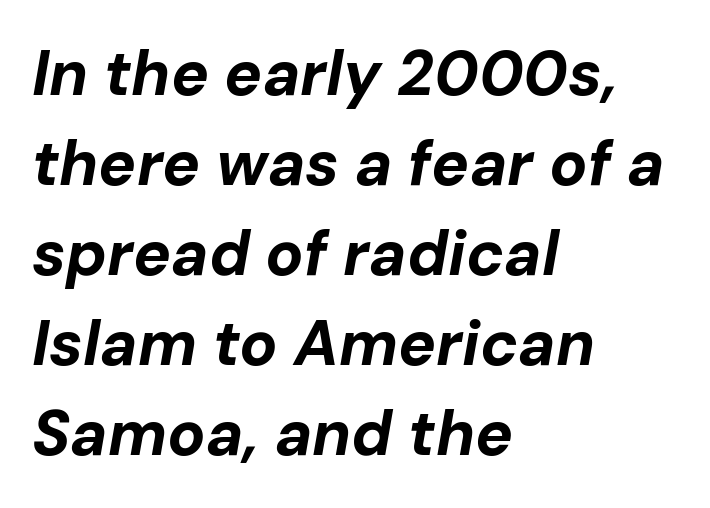
{"italic": "yes", "lean": "right", "slant_degrees": 10, "bold": "yes", "weight": "bold", "width": "normal", "stroke_contrast": "low", "x_height": "medium", "monospaced": "no", "underline": "no", "align": "left", "line_spacing": "normal", "line_spacing_ratio": 1.43, "letter_spacing": "normal", "letter_spacing_em": 0.0, "glyph_px": 63}
